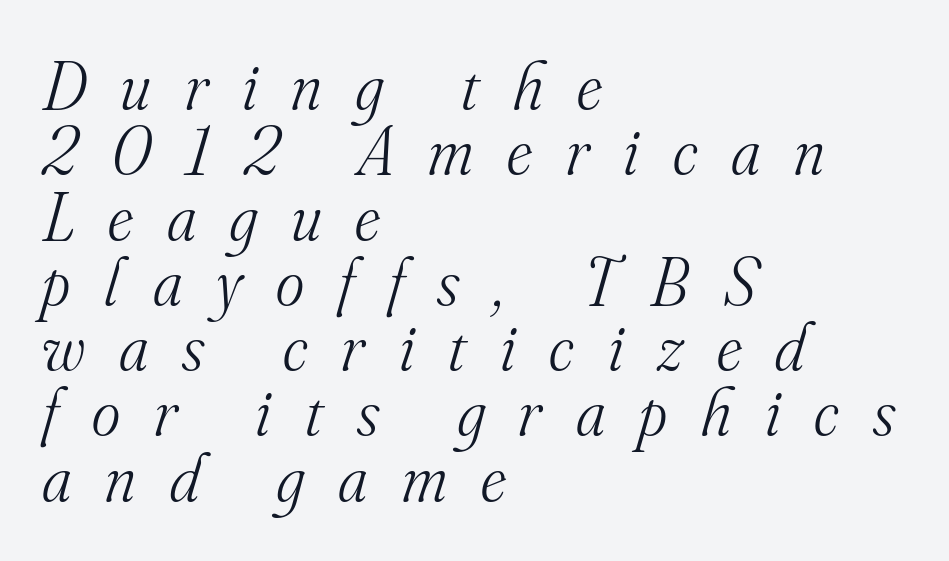
Q: Is the text bold? A: No.
Q: Is the text italic (slanted)? A: Yes, it leans right by about 16 degrees.
Q: Is the typeface a serif or a sans-serif typeface? A: Serif.
Q: Is the text underlined? A: No.
Q: How is the paragraph aligned? A: Left-aligned.
Q: Is the spacing between letters normal or unusually wide? A: Unusually wide.
Q: Is the spacing between lines tight, normal or loose? A: Tight.
Q: Width (condensed, normal, or wide)? A: Normal.
Q: Stroke contrast? A: Medium.
Q: x-height? A: Small.
Q: Monospaced? A: No.
